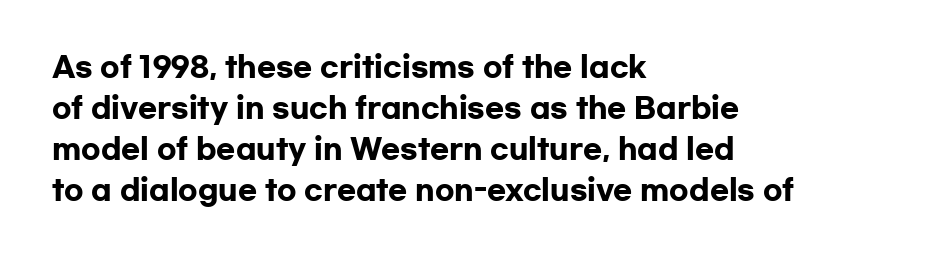
The image shows 28 px heavy, wide sans-serif type, upright; set left-aligned, normal line spacing (1.47x), normal letter spacing, not underlined; low stroke contrast and a medium x-height.
